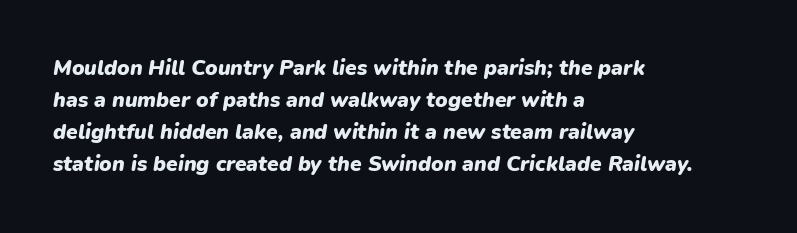
Q: Is the text bold? A: Yes.
Q: Is the text italic (slanted)? A: Yes, it leans right by about 9 degrees.
Q: Is the text underlined? A: No.
Q: How is the paragraph aligned? A: Left-aligned.
Q: Is the spacing between letters normal or unusually wide? A: Normal.
Q: Is the spacing between lines tight, normal or loose? A: Normal.
